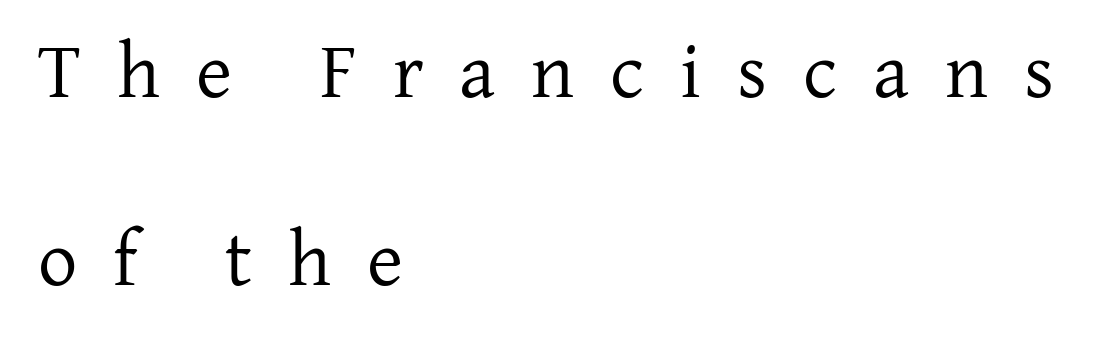
{"serif": "yes", "italic": "no", "bold": "no", "weight": "regular", "width": "normal", "stroke_contrast": "low", "x_height": "medium", "monospaced": "no", "underline": "no", "align": "left", "line_spacing": "loose", "line_spacing_ratio": 2.41, "letter_spacing": "wide", "letter_spacing_em": 0.46, "glyph_px": 78}
